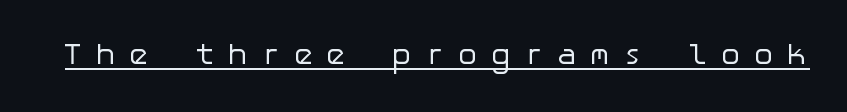
Q: Is the text bold? A: No.
Q: Is the text italic (slanted)? A: No, it is upright.
Q: Is the typeface a serif or a sans-serif typeface? A: Sans-serif.
Q: Is the text underlined? A: Yes.
Q: Is the spacing between letters normal or unusually wide? A: Unusually wide.
Q: Width (condensed, normal, or wide)? A: Normal.
Q: Stroke contrast? A: Low.
Q: x-height? A: Medium.
